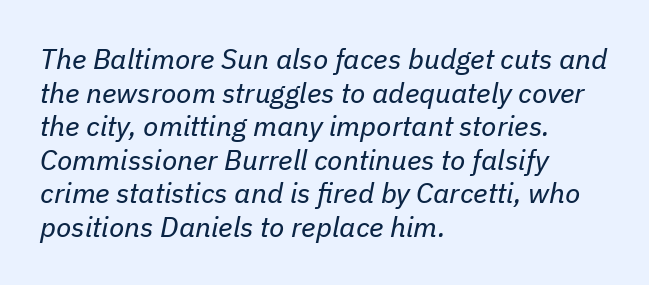
Q: Is the text bold? A: No.
Q: Is the text italic (slanted)? A: Yes, it leans right by about 11 degrees.
Q: Is the text underlined? A: No.
Q: How is the paragraph aligned? A: Left-aligned.
Q: Is the spacing between letters normal or unusually wide? A: Normal.
Q: Width (condensed, normal, or wide)? A: Normal.
Q: Stroke contrast? A: Low.
Q: x-height? A: Medium.
Q: Monospaced? A: No.
